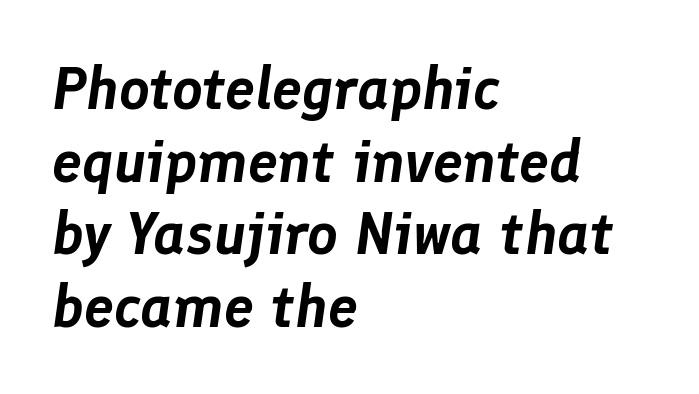
Q: Is the text italic (slanted)? A: Yes, it leans right by about 8 degrees.
Q: Is the text underlined? A: No.
Q: How is the paragraph aligned? A: Left-aligned.
Q: Is the spacing between letters normal or unusually wide? A: Normal.
Q: Width (condensed, normal, or wide)? A: Normal.
Q: Stroke contrast? A: Low.
Q: x-height? A: Medium.
Q: Monospaced? A: No.
